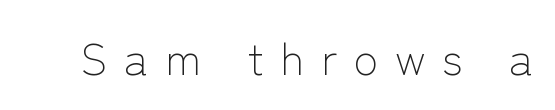
The image shows 45 px light sans-serif type, upright; set unusually wide letter spacing (+0.37 em), not underlined; low stroke contrast and a medium x-height.
